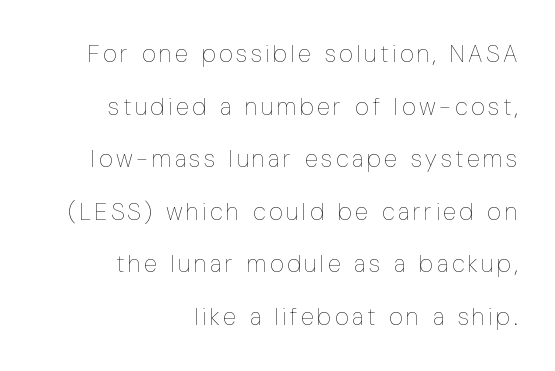
The image shows 24 px text type, upright; set right-aligned, loose line spacing (2.19x), not underlined.
